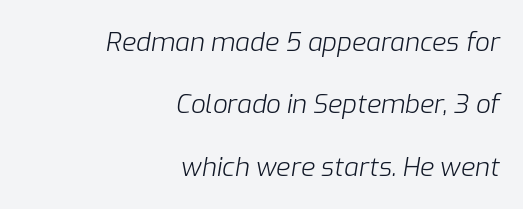
The passage shown is not bold in any degree. Emphasis-style slanted type is in use. These lines are set flush right with a ragged left edge. Inter-character spacing is left at the font's built-in metrics. Leading: increased.
